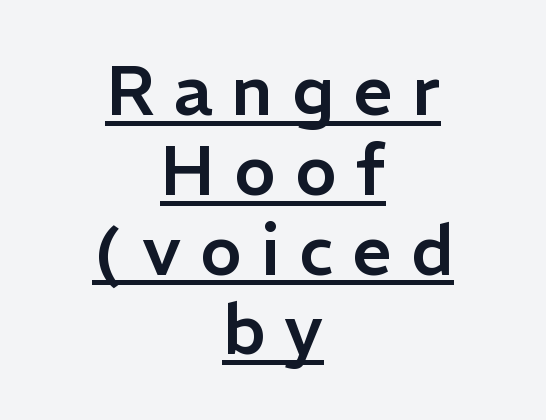
Q: Is the text italic (slanted)? A: No, it is upright.
Q: Is the typeface a serif or a sans-serif typeface? A: Sans-serif.
Q: Is the text underlined? A: Yes.
Q: How is the paragraph aligned? A: Centered.
Q: Is the spacing between letters normal or unusually wide? A: Unusually wide.
Q: Is the spacing between lines tight, normal or loose? A: Tight.
Q: Width (condensed, normal, or wide)? A: Normal.
Q: Stroke contrast? A: Low.
Q: x-height? A: Medium.
Q: Monospaced? A: No.
